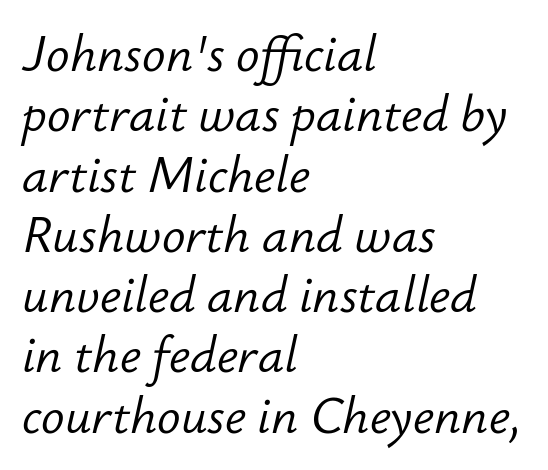
Glyph-to-glyph distance matches everyday printed text. The baseline area is clear. This is oblique type, the kind used for emphasis or titles. One-word summary of the alignment: left. Is this a fixed-width face? No — the glyphs have proportional, varying widths. A quiet, ordinary-to-light weight characterises the typeface.
